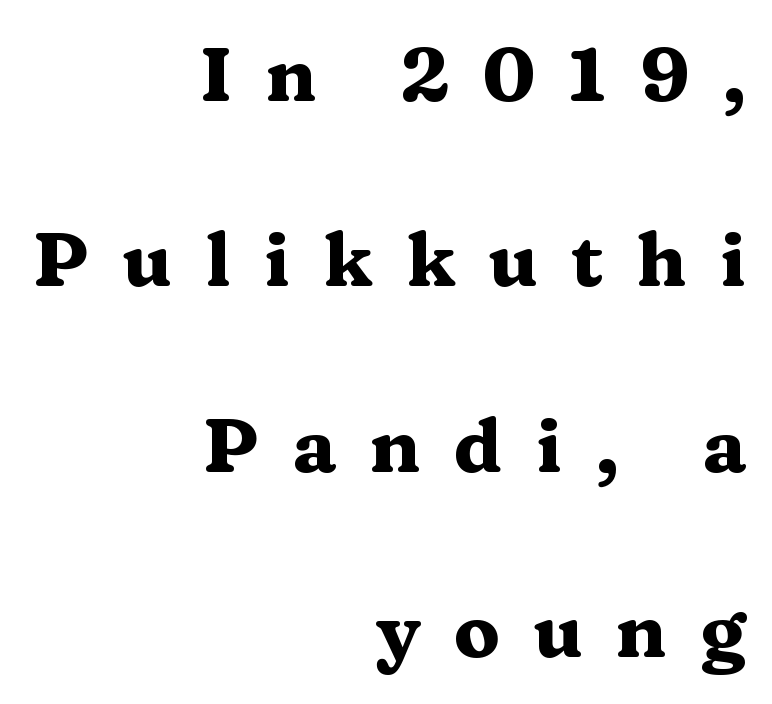
Q: Is the text bold? A: Yes.
Q: Is the text italic (slanted)? A: No, it is upright.
Q: Is the typeface a serif or a sans-serif typeface? A: Serif.
Q: Is the text underlined? A: No.
Q: How is the paragraph aligned? A: Right-aligned.
Q: Is the spacing between letters normal or unusually wide? A: Unusually wide.
Q: Is the spacing between lines tight, normal or loose? A: Loose.
Q: Width (condensed, normal, or wide)? A: Wide.
Q: Stroke contrast? A: Medium.
Q: x-height? A: Medium.
Q: Monospaced? A: No.
